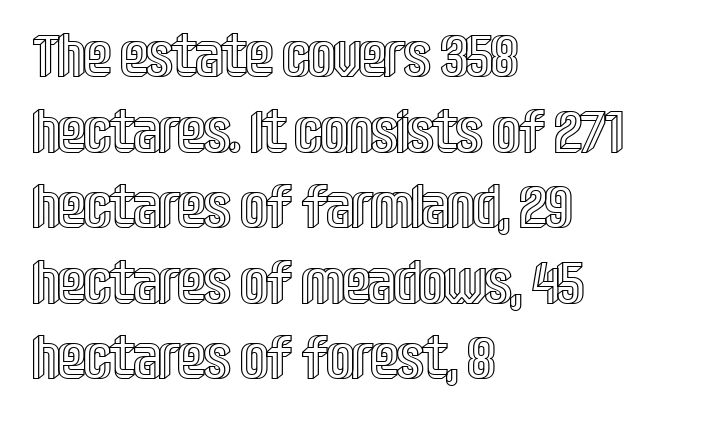
Alignment: flush left. The rendering uses a moderate line-height, typical for paragraphs. You could call the tracking neutral — neither tight nor loose. Only glyphs here, with clear space below each row. Proportional: the letters do not fall into vertical columns.
